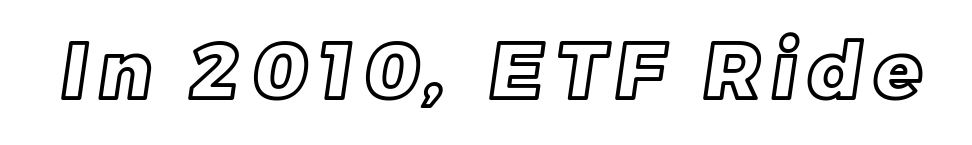
The rendering uses natural spacing where letterforms have individual widths. Plain, unruled lines of type.
